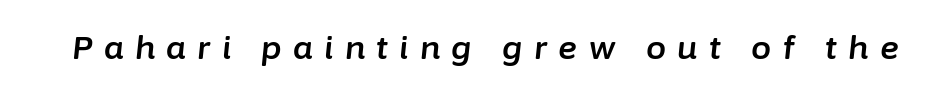
The image shows 32 px text type, italic (leaning right); set unusually wide letter spacing (+0.36 em), not underlined; low stroke contrast and a medium x-height.
